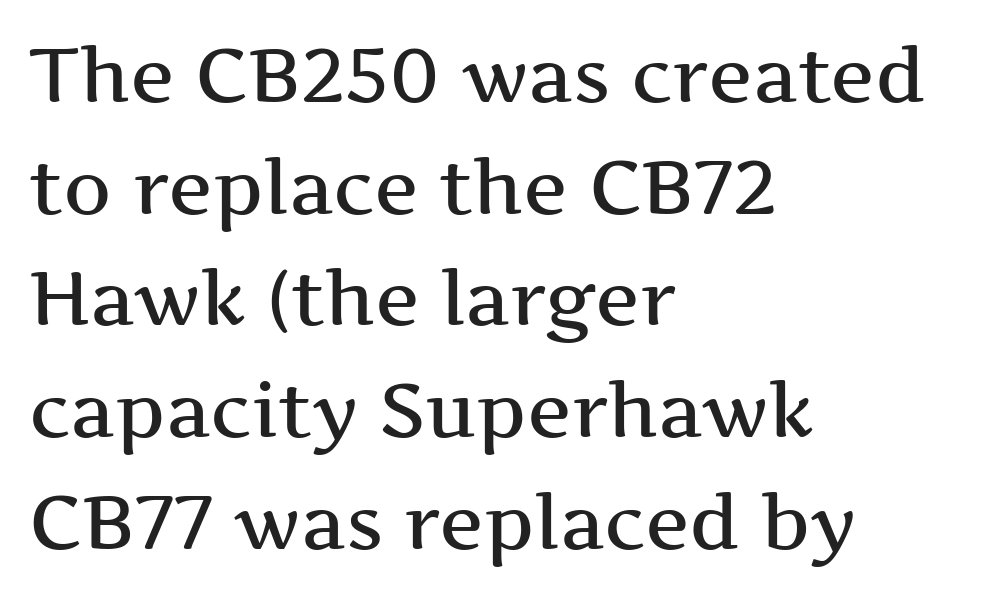
The image shows 75 px wide serif type, upright; set left-aligned, normal line spacing (1.49x), normal letter spacing, not underlined; medium stroke contrast and a medium x-height.
